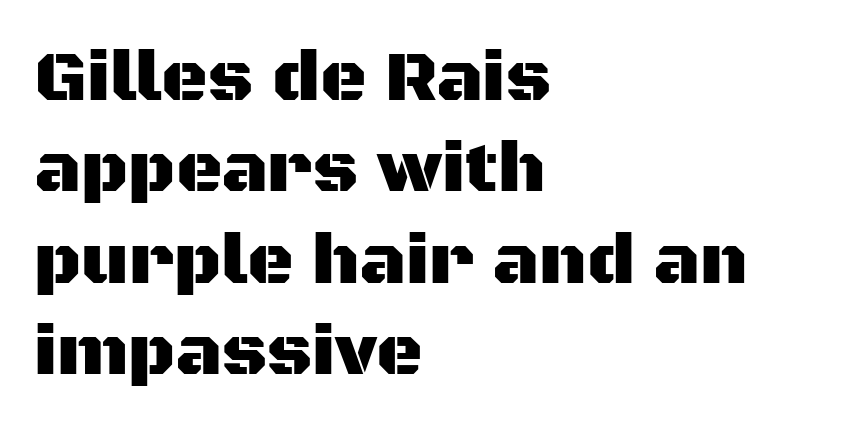
Q: Is the text italic (slanted)? A: No, it is upright.
Q: Is the typeface a serif or a sans-serif typeface? A: Sans-serif.
Q: Is the text underlined? A: No.
Q: How is the paragraph aligned? A: Left-aligned.
Q: Is the spacing between letters normal or unusually wide? A: Normal.
Q: Is the spacing between lines tight, normal or loose? A: Normal.
Q: Width (condensed, normal, or wide)? A: Normal.
Q: Stroke contrast? A: Medium.
Q: x-height? A: Large.
Q: Monospaced? A: No.
